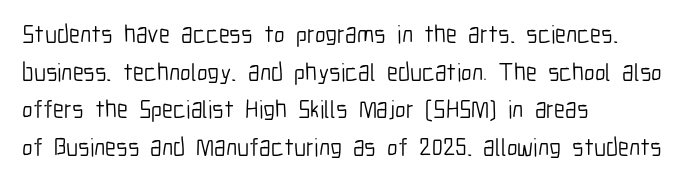
The face used here is rendered with its standard letterfit. Just letters on the line, the space beneath them empty. Caption: face not bold, strokes unweighted. Line spacing here is normal.
